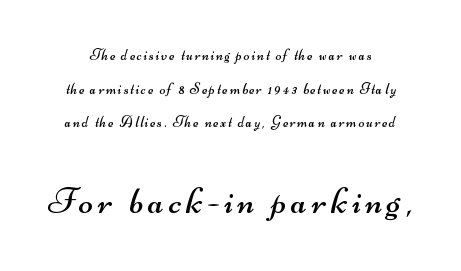
Q: Is the text bold? A: No.
Q: Is the typeface a serif or a sans-serif typeface? A: Sans-serif.
Q: Is the text underlined? A: No.
Q: How is the paragraph aligned? A: Centered.
Q: Is the spacing between lines tight, normal or loose? A: Loose.
Q: Which block of text is set in a larger size, the first (top) or the second (bottom)? A: The second (bottom) one.
Q: Width (condensed, normal, or wide)? A: Wide.
Q: Stroke contrast? A: Medium.
Q: x-height? A: Small.
Q: Monospaced? A: No.
